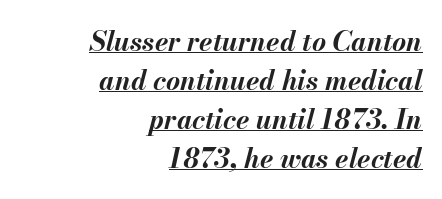
The image shows 27 px bold type, italic (leaning right); set right-aligned, normal line spacing (1.44x), normal letter spacing, underlined.
